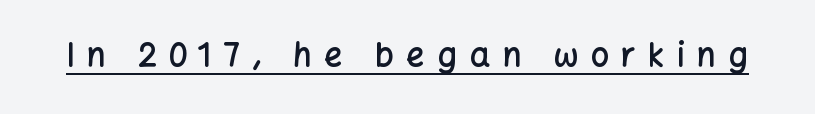
{"serif": "no", "italic": "no", "bold": "semi", "weight": "semibold", "width": "normal", "stroke_contrast": "low", "x_height": "medium", "monospaced": "no", "underline": "yes", "letter_spacing": "wide", "letter_spacing_em": 0.39, "glyph_px": 32}
